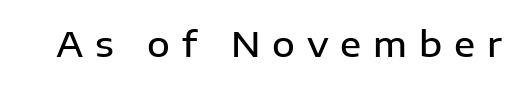
{"serif": "no", "italic": "no", "bold": "semi", "weight": "semibold", "width": "normal", "stroke_contrast": "low", "x_height": "medium", "monospaced": "no", "underline": "no", "letter_spacing": "wide", "letter_spacing_em": 0.34, "glyph_px": 35}
